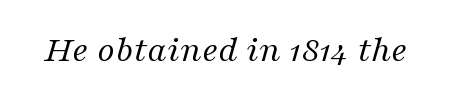
The image shows 38 px regular-weight serif type, italic (leaning right); set normal letter spacing, not underlined; medium stroke contrast and a medium x-height.
